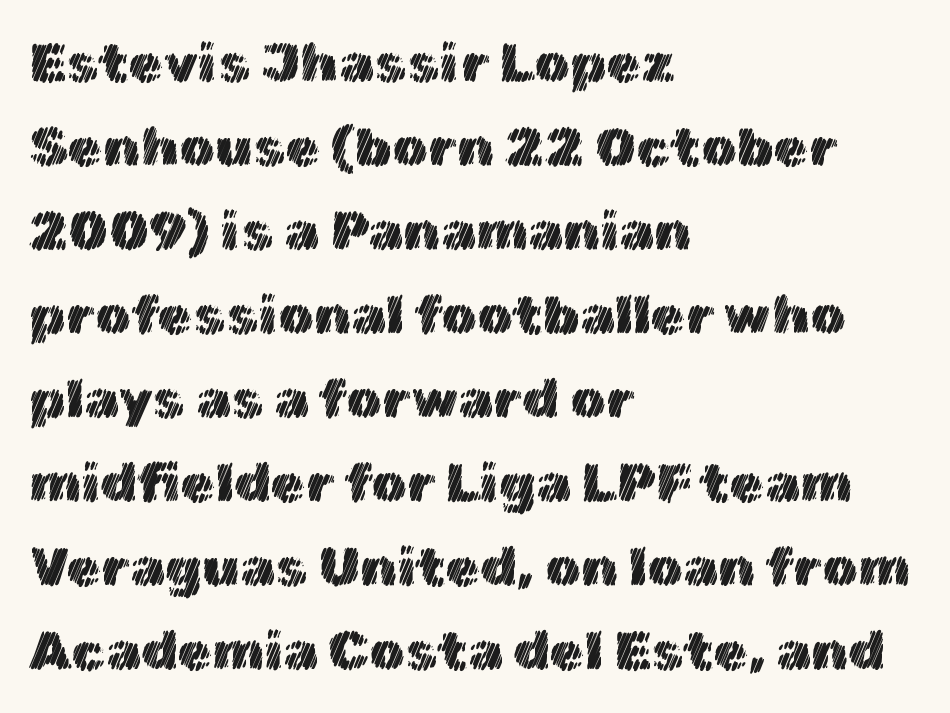
Looks like regular typesetting: each glyph gets only the width it needs. Horizontally, the lines are justified to the leading edge only. Is the letter spacing exaggerated? No — it looks like the ordinary default. Upright lettering throughout.
